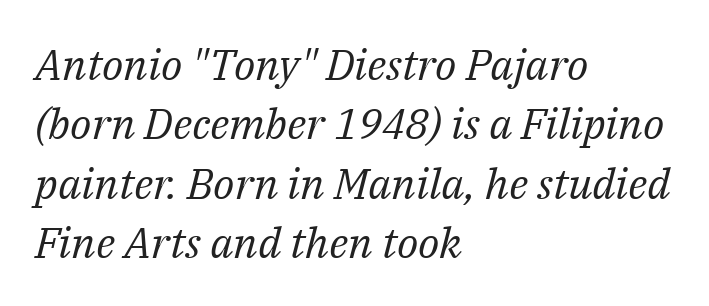
The horizontal fit of the characters is conventional and even. This sample keeps an unexceptional amount of space between lines. The glyphs are unaccompanied by any horizontal stroke below them. Is the type slanted? Yes — the strokes lean at a clear angle. A light-to-regular cut is what we see here. Teacher's note: observe the even left margin — that is flush-left alignment.
